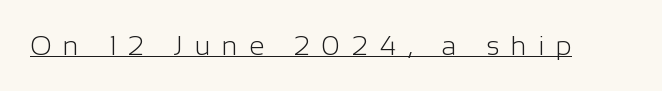
{"italic": "no", "bold": "no", "underline": "yes", "letter_spacing": "wide", "letter_spacing_em": 0.43, "glyph_px": 27}
